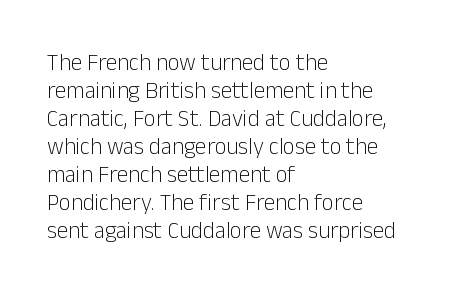
The image shows 23 px text type, upright; set left-aligned, line spacing 1.22x, normal letter spacing, not underlined.
